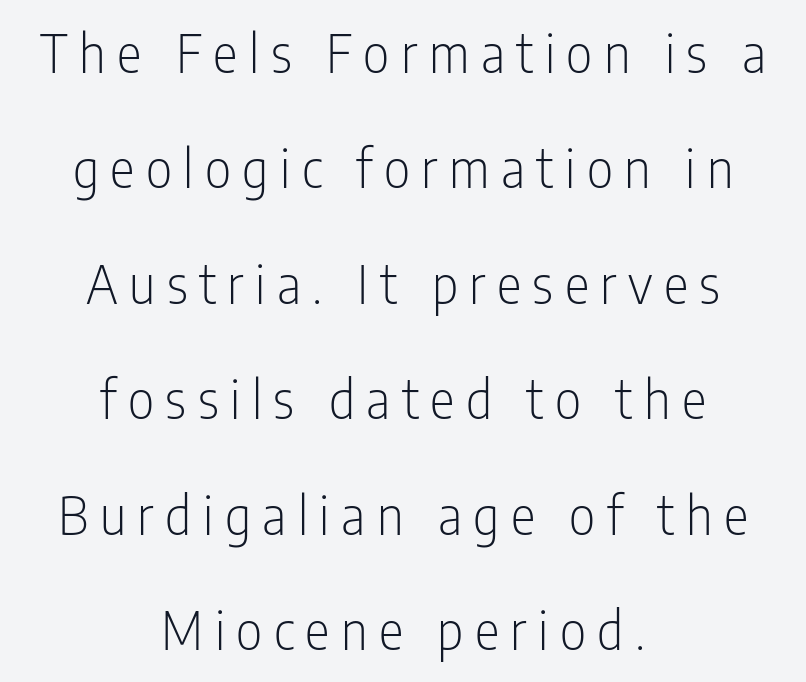
Glyph-to-glyph distance is far greater than everyday printed text. The face used here is proportionally spaced, like ordinary book or web type. No extra ink here — the face is not bold. Descender tails drop into unmarked territory. Characters remain perfectly vertical along every line.
